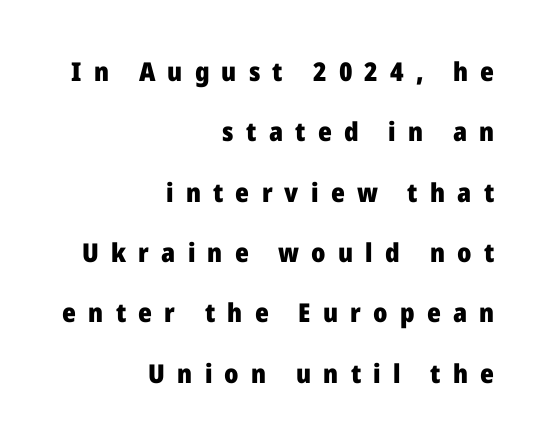
The characters look thick and weighty, a clear bold. Horizontal alignment here is rightward, an uncommon choice for prose. Does the leading feel generous? Absolutely, it's lavish. The foot of each line stays bare and open. Observe the wide spacing: letters keep a clear distance from each other. Quick note: not italic, upright.
